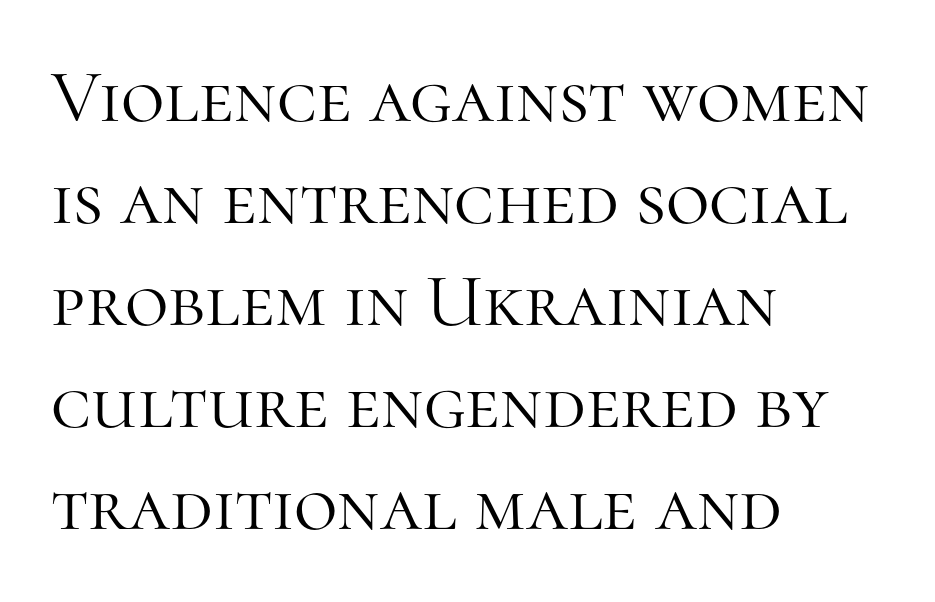
{"serif": "yes", "italic": "no", "bold": "no", "weight": "light", "width": "normal", "stroke_contrast": "high", "x_height": "medium", "monospaced": "no", "underline": "no", "align": "left", "line_spacing": "normal", "line_spacing_ratio": 1.36, "letter_spacing": "normal", "letter_spacing_em": 0.0, "glyph_px": 75}
